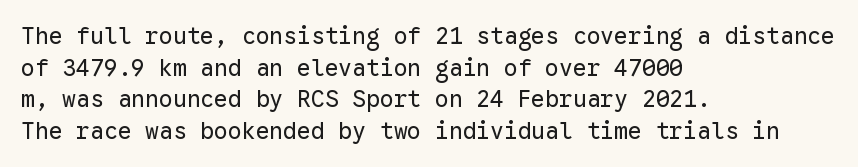
Q: Is the text bold? A: No.
Q: Is the text italic (slanted)? A: No, it is upright.
Q: Is the text underlined? A: No.
Q: How is the paragraph aligned? A: Left-aligned.
Q: Is the spacing between letters normal or unusually wide? A: Normal.
Q: Is the spacing between lines tight, normal or loose? A: Normal.
